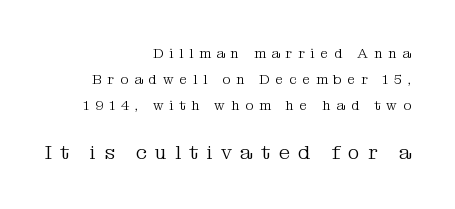
{"italic": "no", "bold": "no", "underline": "no", "align": "right", "line_spacing_ratio": 1.87, "letter_spacing": "wide", "letter_spacing_em": 0.42, "larger_block": "second", "size_ratio": 1.43, "glyph_px": 20}
